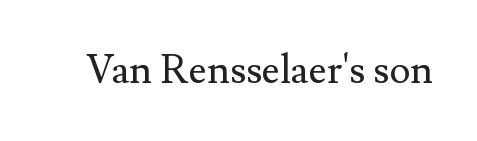
{"serif": "yes", "italic": "no", "bold": "no", "weight": "regular", "width": "normal", "stroke_contrast": "medium", "x_height": "small", "monospaced": "no", "underline": "no", "letter_spacing": "normal", "letter_spacing_em": 0.0, "glyph_px": 40}
